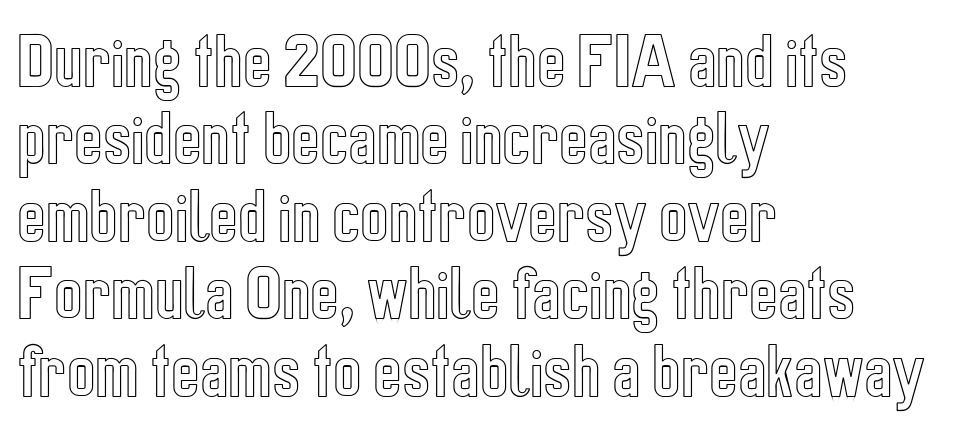
Q: Is the text italic (slanted)? A: No, it is upright.
Q: Is the text underlined? A: No.
Q: How is the paragraph aligned? A: Left-aligned.
Q: Is the spacing between letters normal or unusually wide? A: Normal.
Q: Is the spacing between lines tight, normal or loose? A: Normal.
Q: Width (condensed, normal, or wide)? A: Condensed.
Q: x-height? A: Medium.
Q: Monospaced? A: No.
